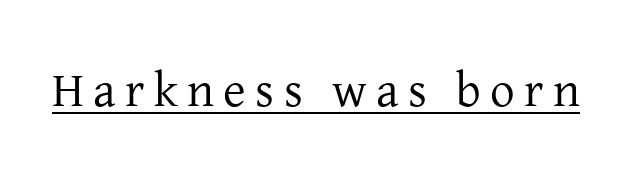
Is there any slant? The stems are plumb. On a weight scale, this lands at 450 or below. Do the characters align in a grid? No, the font is proportional. The font family rendered here belongs to the serif group. Compared with undecorated copy, this sample adds a rule below the words.
